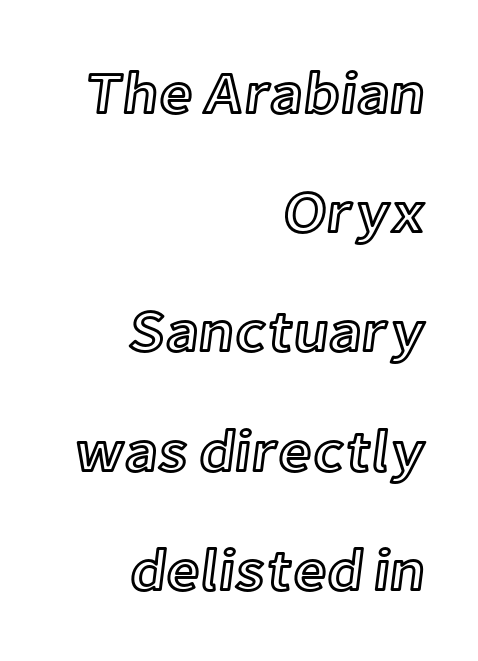
Descender tails drop into unmarked territory. Here the designer chose a conventional face with non-uniform glyph widths. Horizontal bands of white between lines are thick stripes. Short and long lines alike share a common ending point at right.
